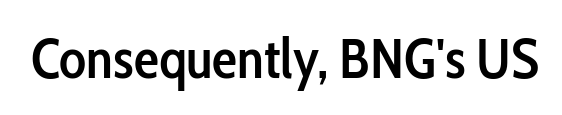
Vertical strokes here are truly vertical. I'd call this a sans setting — the letters go barefoot. The tracking reads as untouched default to a designer's eye. The space beneath each line is pristine and unruled.
